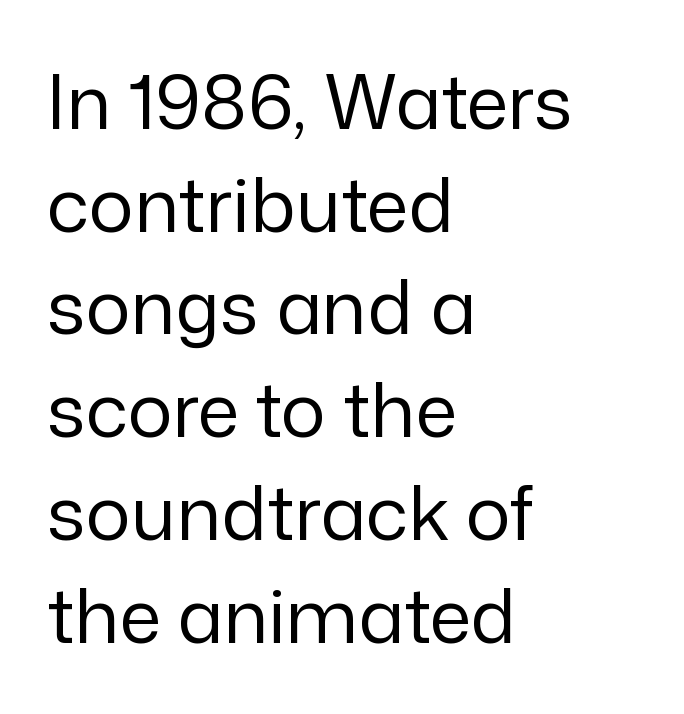
Words appear dense and cohesive because spacing is normal. Varying glyph widths throughout — classic text-font behaviour. These lines were composed using upright roman letters. Type style note: lacks serifs. Leading: standard. The zone under the glyphs is completely vacant.
